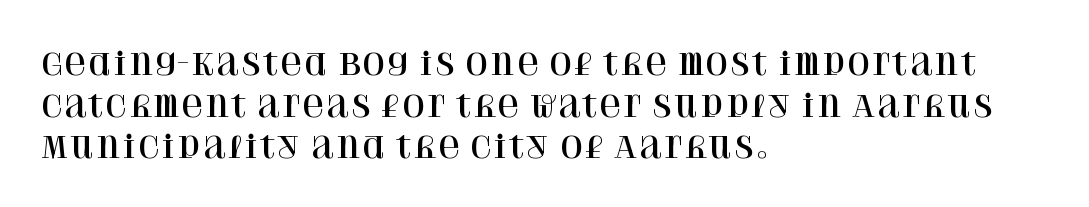
Q: Is the text italic (slanted)? A: No, it is upright.
Q: Is the typeface a serif or a sans-serif typeface? A: Serif.
Q: Is the text underlined? A: No.
Q: How is the paragraph aligned? A: Left-aligned.
Q: Is the spacing between letters normal or unusually wide? A: Normal.
Q: Is the spacing between lines tight, normal or loose? A: Normal.
Q: Width (condensed, normal, or wide)? A: Normal.
Q: Stroke contrast? A: High.
Q: x-height? A: Large.
Q: Monospaced? A: No.
